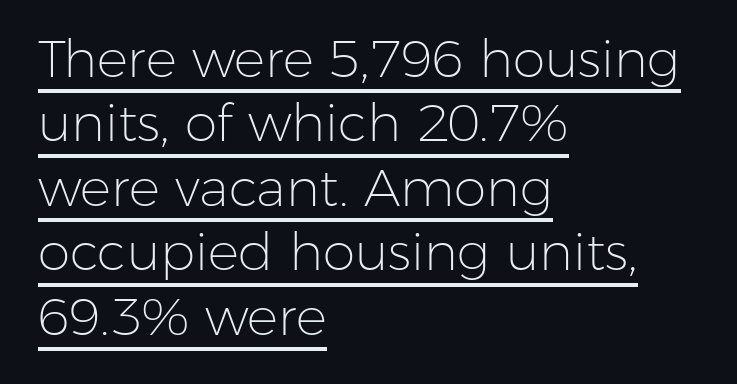
{"serif": "no", "italic": "no", "bold": "no", "weight": "light", "width": "normal", "stroke_contrast": "low", "x_height": "medium", "monospaced": "no", "underline": "yes", "align": "left", "line_spacing_ratio": 1.24, "letter_spacing": "normal", "letter_spacing_em": 0.0, "glyph_px": 52}
